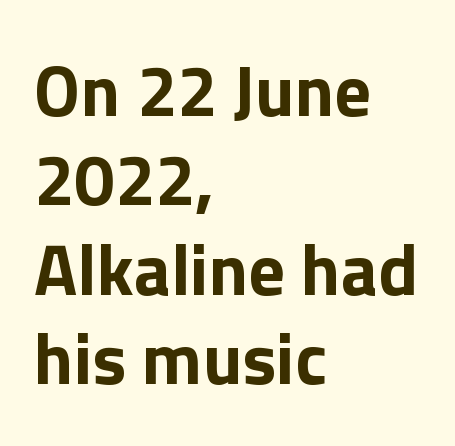
The image shows 72 px bold sans-serif type, upright; set left-aligned, line spacing 1.24x, normal letter spacing, not underlined; a medium x-height.
